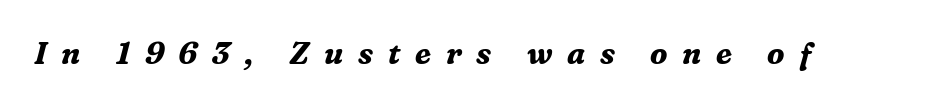
The image shows 30 px bold serif type, italic (leaning right); set unusually wide letter spacing (+0.49 em), not underlined; medium stroke contrast and a medium x-height.
